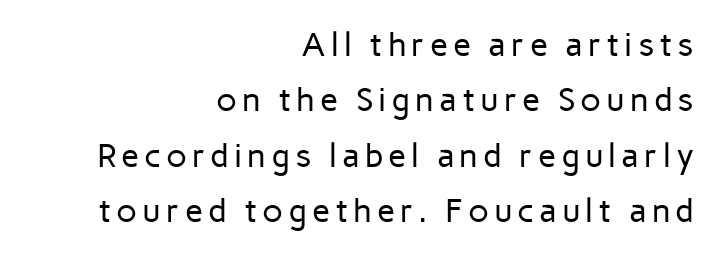
The image shows 33 px regular-weight sans-serif type, upright; set right-aligned, normal line spacing (1.68x), not underlined; low stroke contrast and a medium x-height.
